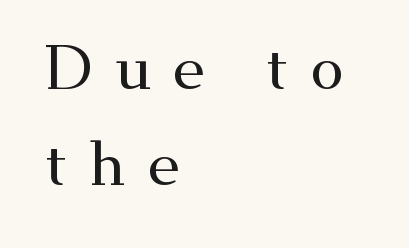
Q: Is the text italic (slanted)? A: No, it is upright.
Q: Is the typeface a serif or a sans-serif typeface? A: Serif.
Q: Is the text underlined? A: No.
Q: How is the paragraph aligned? A: Left-aligned.
Q: Is the spacing between letters normal or unusually wide? A: Unusually wide.
Q: Is the spacing between lines tight, normal or loose? A: Normal.
Q: Width (condensed, normal, or wide)? A: Wide.
Q: Stroke contrast? A: Medium.
Q: x-height? A: Small.
Q: Monospaced? A: No.
